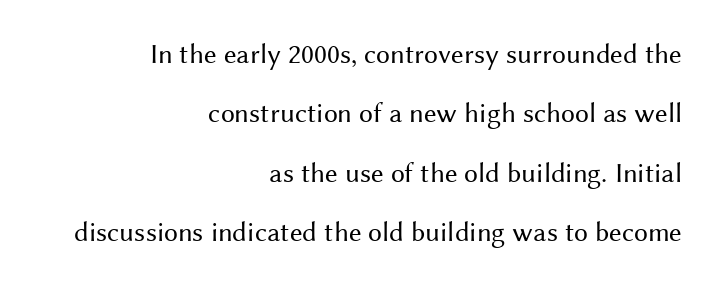
Unmarked baselines from the first word to the last. You could call the tracking neutral — neither tight nor loose. A sans-serif font was chosen for this passage. Vertical spacing — loose. Is the block centered? No — it sits flush against the right margin.
